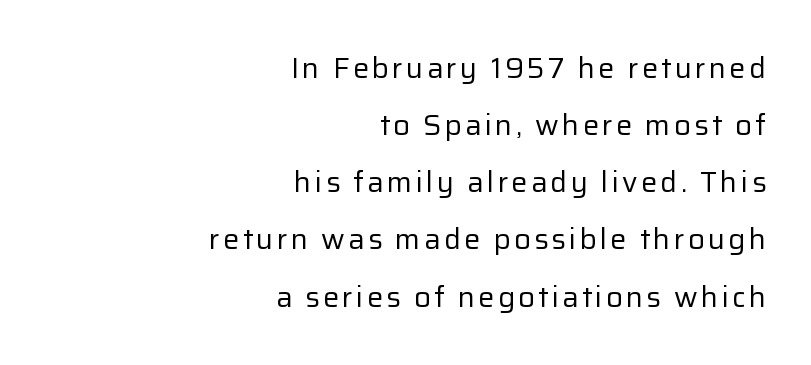
{"serif": "no", "italic": "no", "bold": "no", "weight": "regular", "width": "normal", "stroke_contrast": "low", "x_height": "medium", "monospaced": "no", "underline": "no", "align": "right", "line_spacing": "loose", "line_spacing_ratio": 1.97, "glyph_px": 29}
